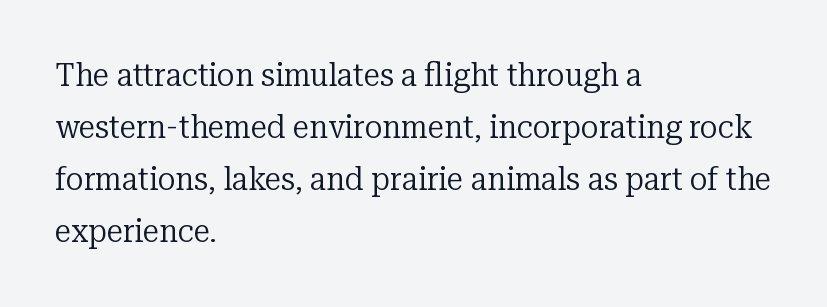
{"serif": "yes", "italic": "no", "bold": "no", "weight": "regular", "width": "normal", "stroke_contrast": "low", "x_height": "medium", "monospaced": "no", "underline": "no", "align": "left", "line_spacing": "normal", "line_spacing_ratio": 1.58, "letter_spacing": "normal", "letter_spacing_em": 0.0, "glyph_px": 33}
